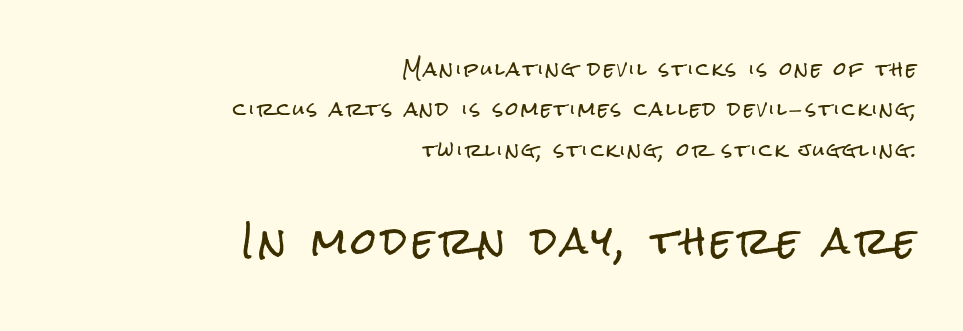
The designer gave the closing block more size than the opening block. The paragraph has a hard right edge and a soft left edge. One glance says open: line gaps are wider than usual. Check where the strokes stop: nothing finishes them off — pure sans. The gap between lines stays unmarked.
